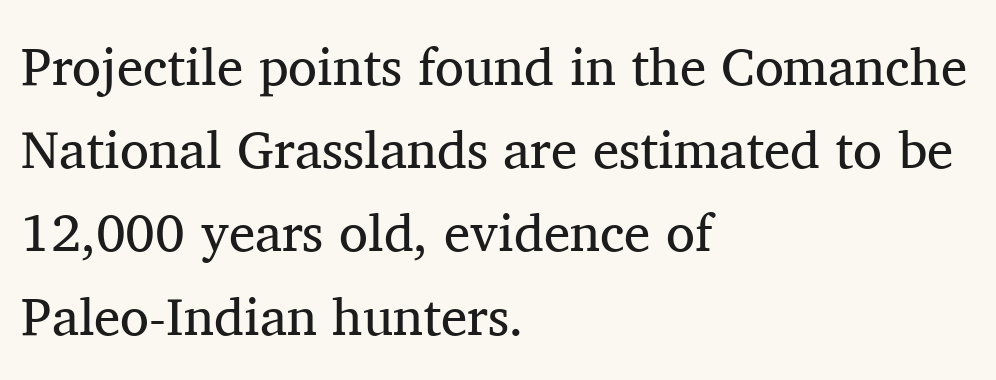
{"serif": "yes", "italic": "no", "bold": "no", "weight": "regular", "width": "normal", "stroke_contrast": "medium", "x_height": "medium", "monospaced": "no", "underline": "no", "align": "left", "line_spacing": "normal", "line_spacing_ratio": 1.57, "letter_spacing": "normal", "letter_spacing_em": 0.0, "glyph_px": 53}
